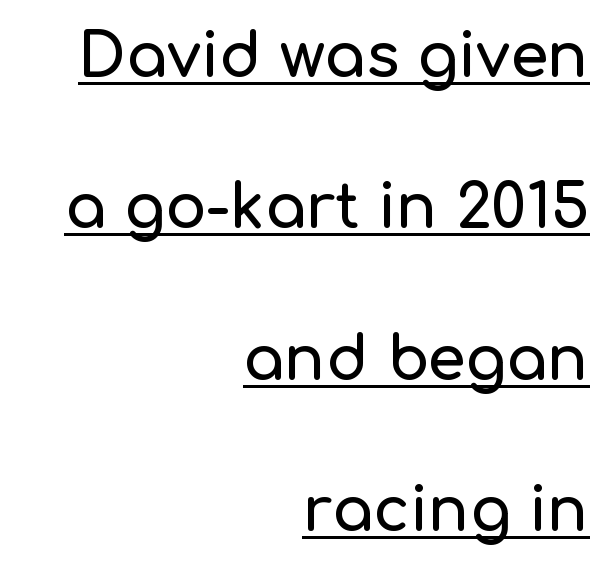
The image shows 61 px sans-serif type, upright; set right-aligned, loose line spacing (2.48x), normal letter spacing, underlined; low stroke contrast and a medium x-height.
